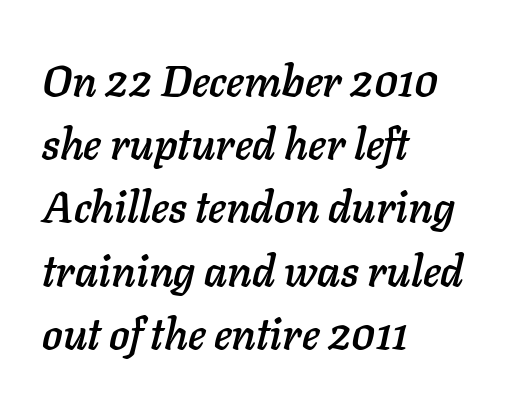
Q: Is the text italic (slanted)? A: Yes, it leans right by about 11 degrees.
Q: Is the text underlined? A: No.
Q: How is the paragraph aligned? A: Left-aligned.
Q: Is the spacing between letters normal or unusually wide? A: Normal.
Q: Is the spacing between lines tight, normal or loose? A: Normal.
Q: Width (condensed, normal, or wide)? A: Normal.
Q: Stroke contrast? A: Low.
Q: x-height? A: Medium.
Q: Monospaced? A: No.
